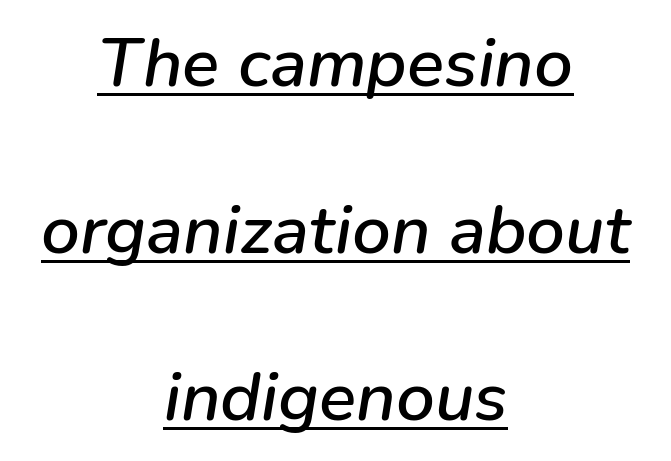
Q: Is the text italic (slanted)? A: Yes, it leans right by about 9 degrees.
Q: Is the text underlined? A: Yes.
Q: How is the paragraph aligned? A: Centered.
Q: Is the spacing between letters normal or unusually wide? A: Normal.
Q: Is the spacing between lines tight, normal or loose? A: Loose.
Q: Width (condensed, normal, or wide)? A: Normal.
Q: Stroke contrast? A: Low.
Q: x-height? A: Medium.
Q: Monospaced? A: No.
